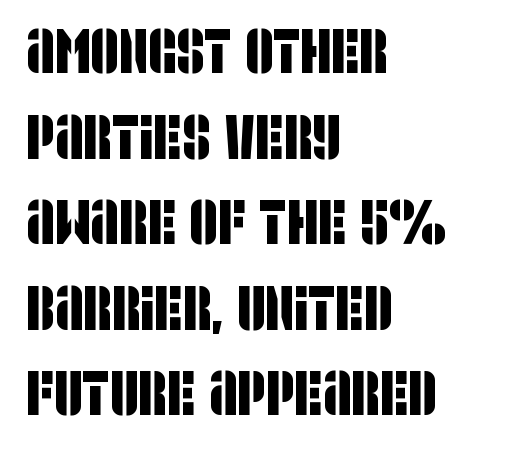
Q: Is the typeface a serif or a sans-serif typeface? A: Sans-serif.
Q: Is the text underlined? A: No.
Q: How is the paragraph aligned? A: Left-aligned.
Q: Is the spacing between letters normal or unusually wide? A: Normal.
Q: Is the spacing between lines tight, normal or loose? A: Normal.
Q: Width (condensed, normal, or wide)? A: Condensed.
Q: Stroke contrast? A: Low.
Q: x-height? A: Large.
Q: Monospaced? A: No.
